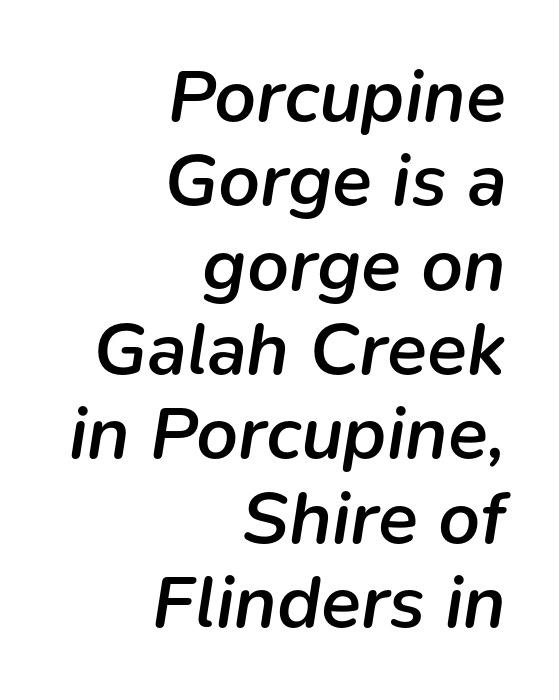
{"italic": "yes", "lean": "right", "slant_degrees": 9, "bold": "semi", "weight": "semibold", "width": "normal", "stroke_contrast": "low", "x_height": "medium", "monospaced": "no", "underline": "no", "align": "right", "line_spacing": "tight", "line_spacing_ratio": 1.14, "letter_spacing": "normal", "letter_spacing_em": 0.0, "glyph_px": 74}
